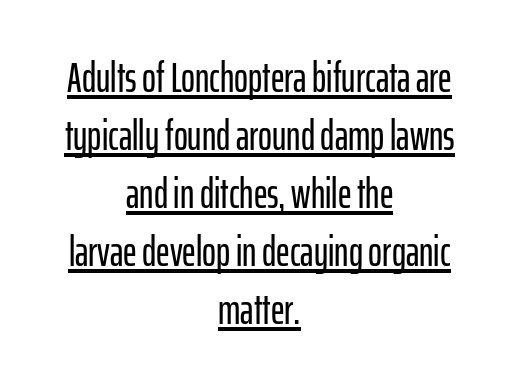
The image shows 42 px condensed sans-serif type, upright; set centered, normal line spacing (1.38x), normal letter spacing, underlined; low stroke contrast and a medium x-height.
